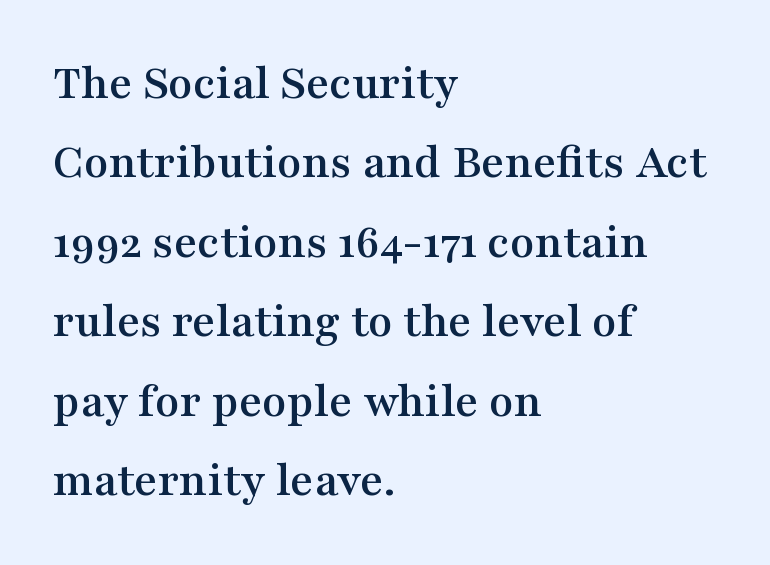
{"serif": "yes", "italic": "no", "width": "wide", "stroke_contrast": "medium", "x_height": "medium", "monospaced": "no", "underline": "no", "align": "left", "line_spacing": "normal", "line_spacing_ratio": 1.59, "letter_spacing": "normal", "letter_spacing_em": 0.0, "glyph_px": 50}
